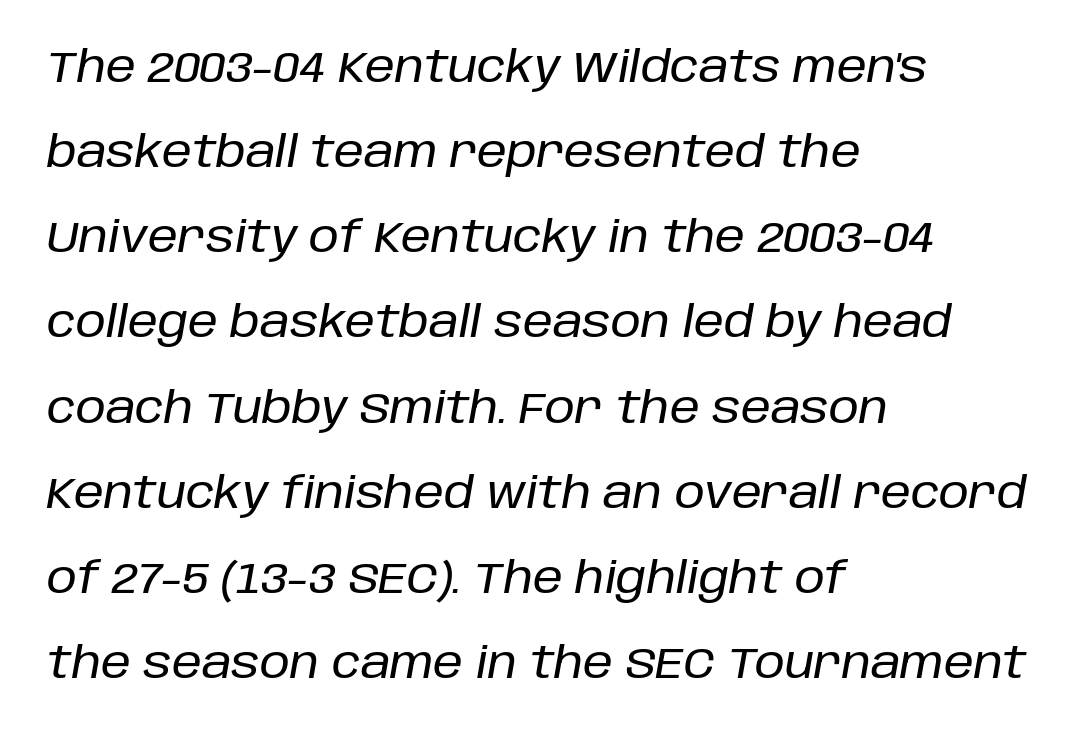
Casual observation: everything's shoved over to the left. Compared with typical body copy, the letter spacing here is the same. Looking at the ascenders, they clearly lean. Leading: increased.
